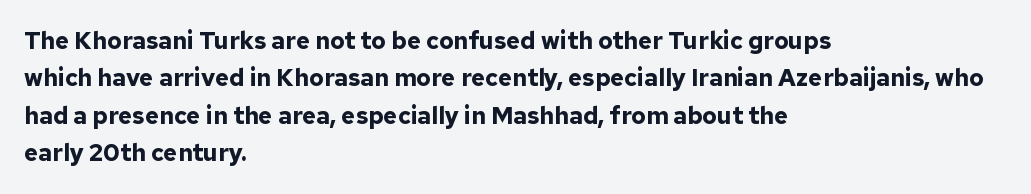
The image shows 24 px bold type, upright; set left-aligned, normal line spacing (1.56x), normal letter spacing, not underlined.
